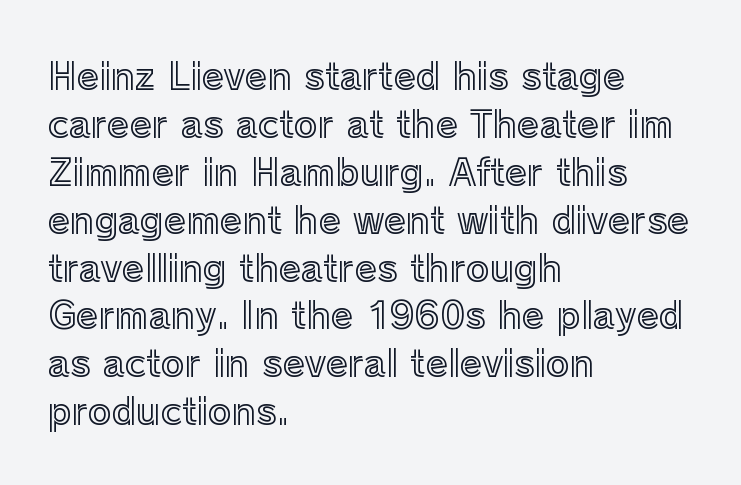
The image shows 36 px text type, upright; set left-aligned, normal line spacing (1.33x), normal letter spacing, not underlined; a medium x-height.
